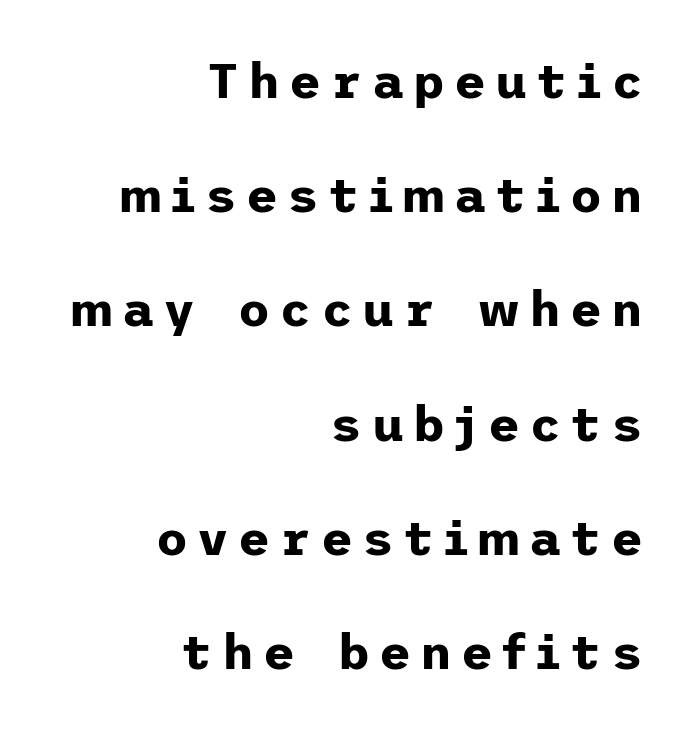
{"serif": "no", "italic": "no", "bold": "yes", "weight": "bold", "width": "normal", "stroke_contrast": "low", "x_height": "medium", "underline": "no", "align": "right", "line_spacing": "loose", "line_spacing_ratio": 2.33, "glyph_px": 49}
